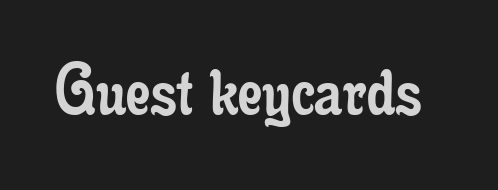
{"serif": "yes", "italic": "no", "bold": "no", "weight": "regular", "width": "condensed", "stroke_contrast": "low", "x_height": "small", "monospaced": "no", "underline": "no", "letter_spacing": "normal", "letter_spacing_em": 0.0, "glyph_px": 79}
